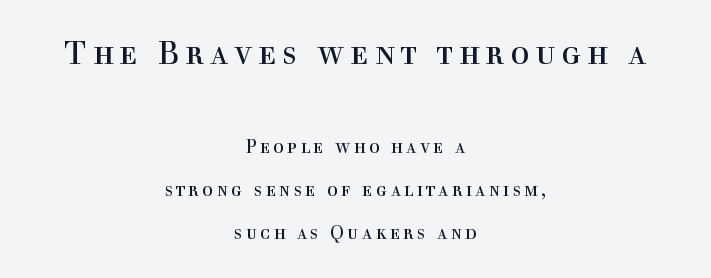
{"serif": "yes", "italic": "no", "bold": "no", "weight": "regular", "width": "normal", "x_height": "medium", "monospaced": "no", "underline": "no", "align": "center", "line_spacing": "loose", "line_spacing_ratio": 2.39, "larger_block": "first", "size_ratio": 1.78, "glyph_px": 32}
